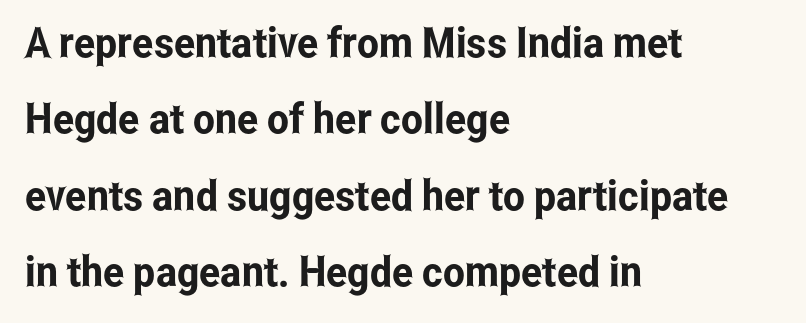
Check under the words: just untouched page. Note the varied advance widths — an 'i' is clearly narrower than an 'm'. Typeset ragged right — the left edge is the straight one. The rendering shows plain stroke endings on the letterforms — a sans-serif design. Rendered with straight, roman letterforms. Students, note that the glyphs here touch the page at normal intervals.
